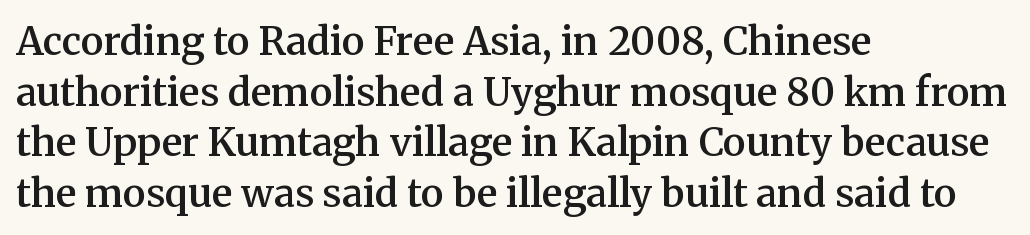
The image shows 39 px semibold serif type, upright; set left-aligned, normal line spacing (1.3x), normal letter spacing, not underlined; medium stroke contrast and a medium x-height.
